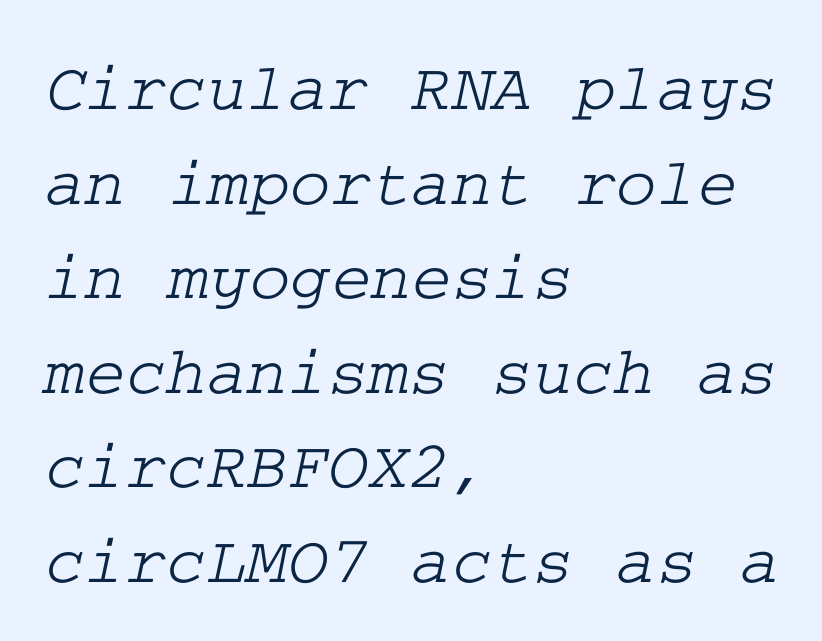
{"serif": "yes", "width": "wide", "stroke_contrast": "low", "x_height": "medium", "underline": "no", "align": "left", "line_spacing": "normal", "line_spacing_ratio": 1.37, "letter_spacing": "normal", "letter_spacing_em": 0.0, "glyph_px": 69}
